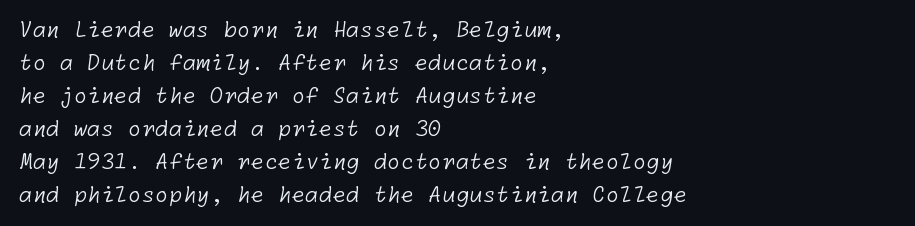
Q: Is the text bold? A: No.
Q: Is the text underlined? A: No.
Q: How is the paragraph aligned? A: Left-aligned.
Q: Is the spacing between letters normal or unusually wide? A: Normal.
Q: Is the spacing between lines tight, normal or loose? A: Normal.
